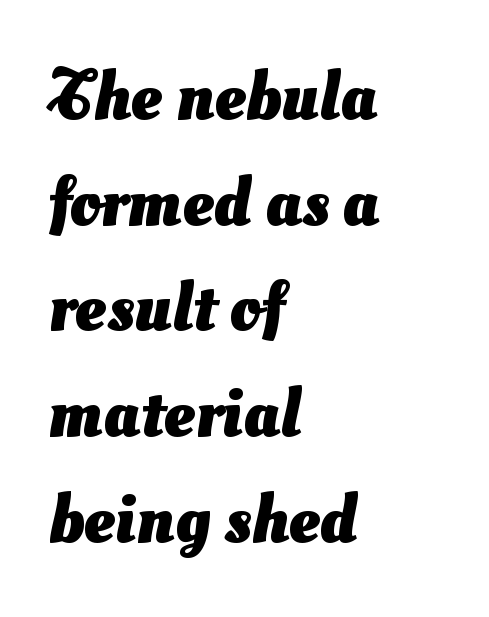
Q: Is the text bold? A: Yes.
Q: Is the typeface a serif or a sans-serif typeface? A: Sans-serif.
Q: Is the text underlined? A: No.
Q: How is the paragraph aligned? A: Left-aligned.
Q: Is the spacing between letters normal or unusually wide? A: Normal.
Q: Is the spacing between lines tight, normal or loose? A: Normal.
Q: Width (condensed, normal, or wide)? A: Normal.
Q: Stroke contrast? A: Medium.
Q: x-height? A: Small.
Q: Monospaced? A: No.
